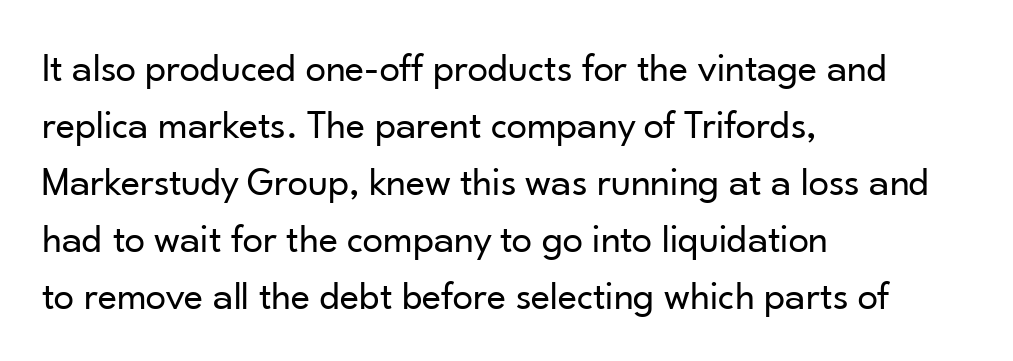
Unbolded letterforms with no extra heft. Typographically, this falls in the sans-serif category. Think of a printed novel: that variable character pitch is what you see here. Decoration check: the copy has no underline. The lettering stays uniformly vertical, giving the passage a roman look. Observe the ordinary spacing: letters are neighbours, not strangers.
